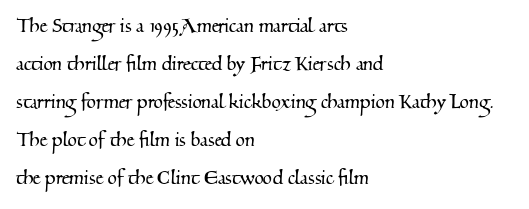
The image shows 24 px text type; set left-aligned, normal line spacing (1.58x), normal letter spacing, not underlined.
